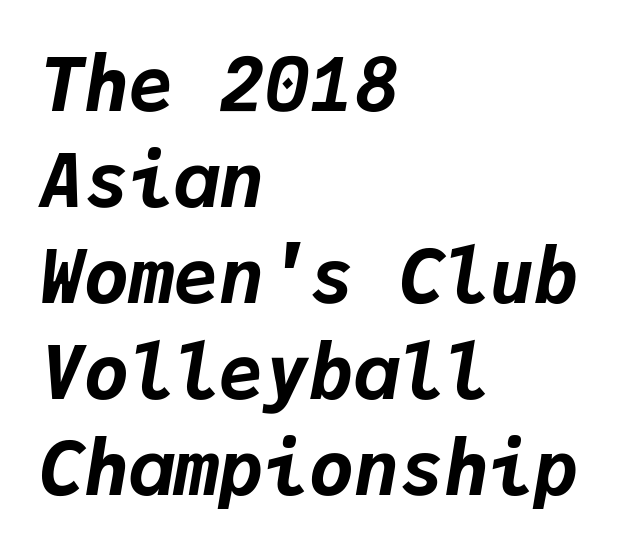
Q: Is the text bold? A: Yes.
Q: Is the text italic (slanted)? A: Yes, it leans right by about 9 degrees.
Q: Is the text underlined? A: No.
Q: How is the paragraph aligned? A: Left-aligned.
Q: Is the spacing between letters normal or unusually wide? A: Normal.
Q: Is the spacing between lines tight, normal or loose? A: Normal.
Q: Width (condensed, normal, or wide)? A: Normal.
Q: Stroke contrast? A: Low.
Q: x-height? A: Medium.
Q: Monospaced? A: Yes.
